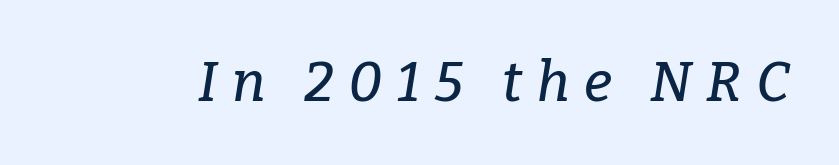
Q: Is the text italic (slanted)? A: Yes, it leans right by about 9 degrees.
Q: Is the typeface a serif or a sans-serif typeface? A: Serif.
Q: Is the text underlined? A: No.
Q: Is the spacing between letters normal or unusually wide? A: Unusually wide.
Q: Width (condensed, normal, or wide)? A: Normal.
Q: Stroke contrast? A: Low.
Q: x-height? A: Medium.
Q: Monospaced? A: No.
